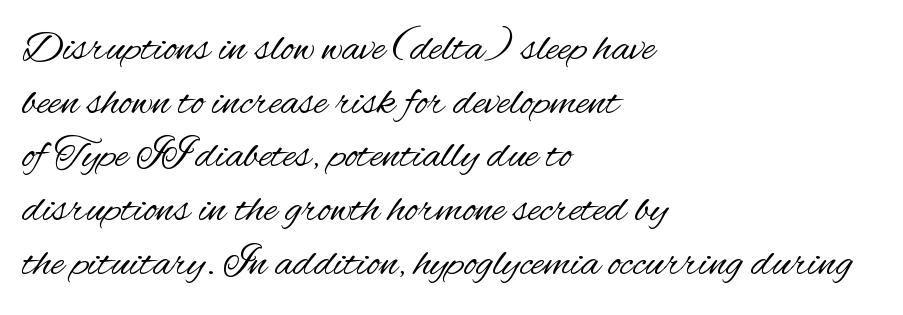
{"serif": "no", "bold": "no", "weight": "regular", "width": "condensed", "stroke_contrast": "medium", "x_height": "small", "monospaced": "no", "underline": "no", "align": "left", "line_spacing_ratio": 1.22, "letter_spacing": "normal", "letter_spacing_em": 0.0, "glyph_px": 44}
